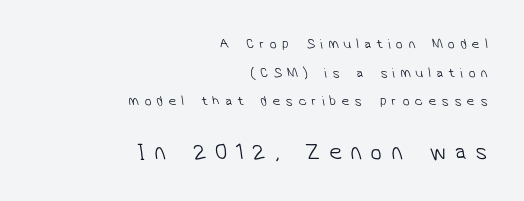
{"bold": "no", "underline": "no", "align": "right", "line_spacing": "loose", "line_spacing_ratio": 2.04, "letter_spacing": "wide", "letter_spacing_em": 0.38, "larger_block": "second", "size_ratio": 1.64, "glyph_px": 23}
